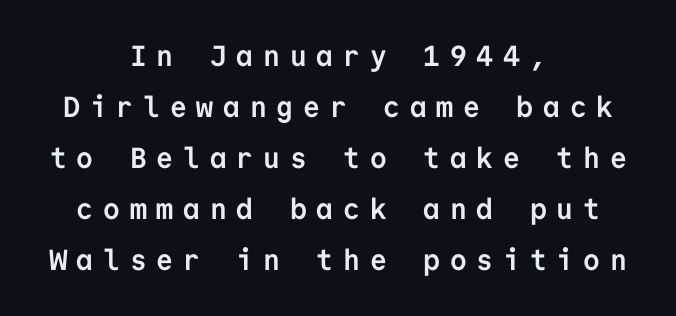
{"serif": "no", "italic": "no", "bold": "yes", "weight": "semibold", "width": "normal", "stroke_contrast": "low", "x_height": "medium", "monospaced": "yes", "underline": "no", "align": "center", "line_spacing_ratio": 1.76, "letter_spacing": "wide", "letter_spacing_em": 0.34, "glyph_px": 29}
